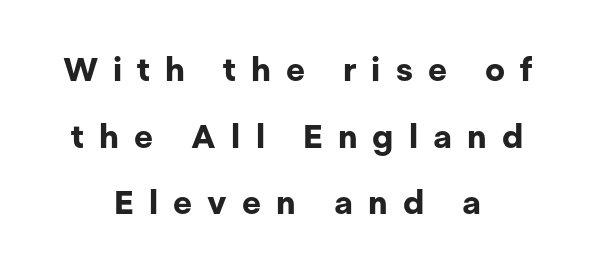
{"serif": "no", "italic": "no", "bold": "yes", "weight": "bold", "width": "normal", "stroke_contrast": "low", "x_height": "medium", "monospaced": "no", "underline": "no", "align": "center", "line_spacing": "loose", "line_spacing_ratio": 2.02, "letter_spacing": "wide", "letter_spacing_em": 0.46, "glyph_px": 33}
